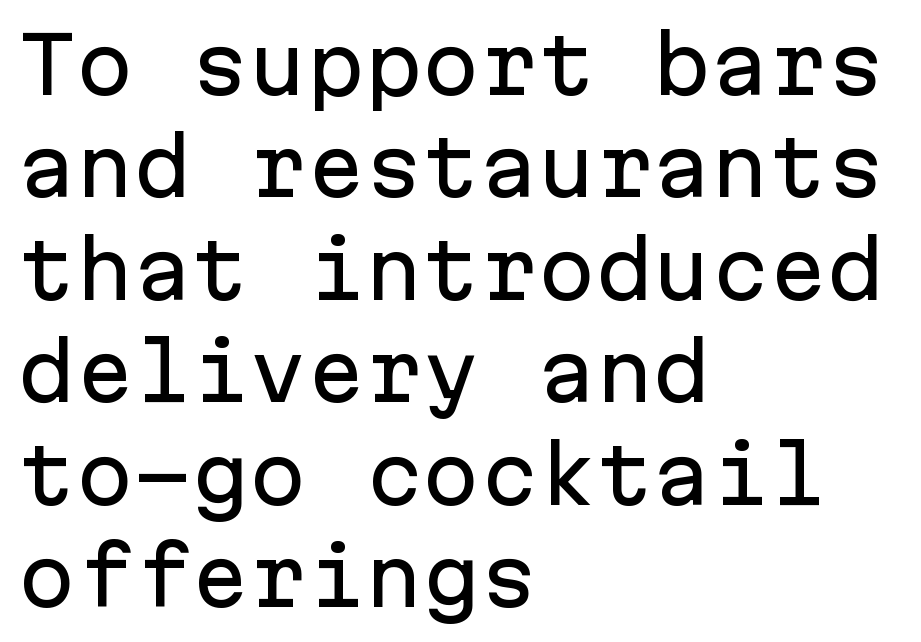
The image shows 77 px sans-serif type, upright, monospaced; set left-aligned, normal line spacing (1.33x), normal letter spacing, not underlined; low stroke contrast and a medium x-height.
